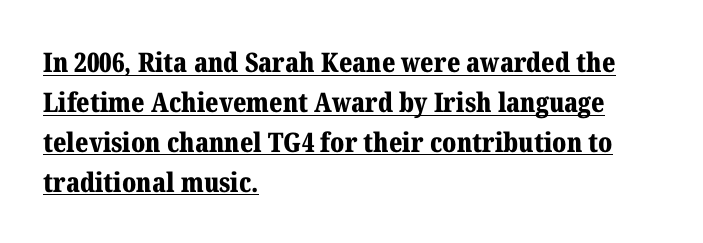
The image shows 27 px bold type, upright; set left-aligned, normal line spacing (1.48x), normal letter spacing, underlined.
